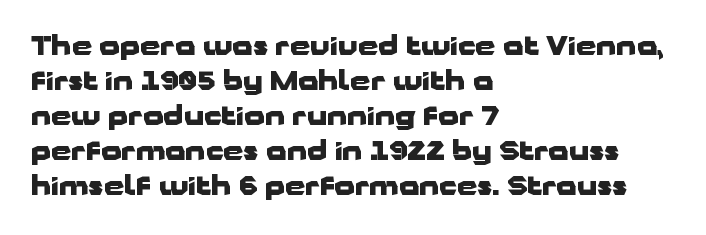
Q: Is the text bold? A: Yes.
Q: Is the text italic (slanted)? A: No, it is upright.
Q: Is the text underlined? A: No.
Q: How is the paragraph aligned? A: Left-aligned.
Q: Is the spacing between letters normal or unusually wide? A: Normal.
Q: Is the spacing between lines tight, normal or loose? A: Normal.
